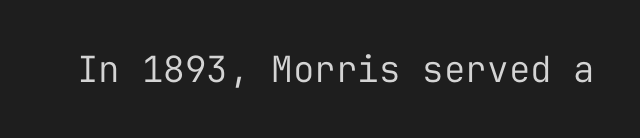
{"serif": "no", "italic": "no", "bold": "no", "weight": "regular", "width": "normal", "stroke_contrast": "low", "x_height": "medium", "monospaced": "yes", "underline": "no", "letter_spacing": "normal", "letter_spacing_em": 0.0, "glyph_px": 36}
